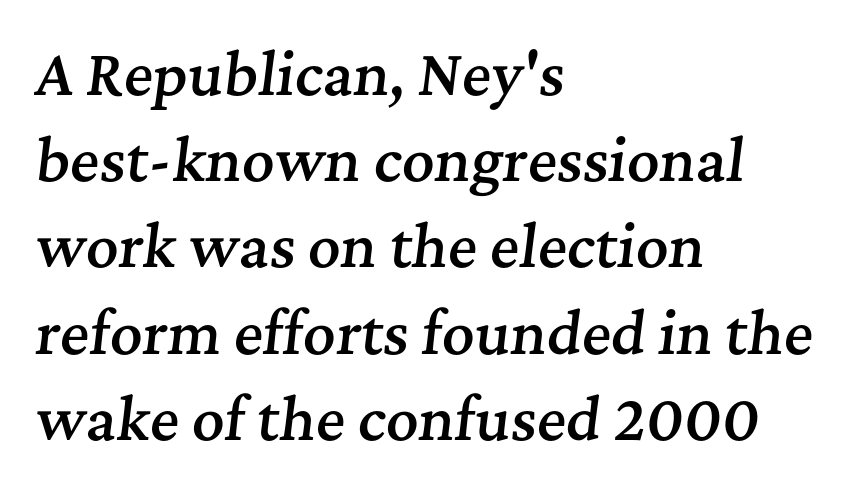
Tracking here is standard; glyphs follow each other at the usual distance. Stems and bowls a touch heavier than normal — semibold. Typeset ragged right — the left edge is the straight one. The designer went with a serif here, giving each stem small feet. The designer left line spacing at the default.
